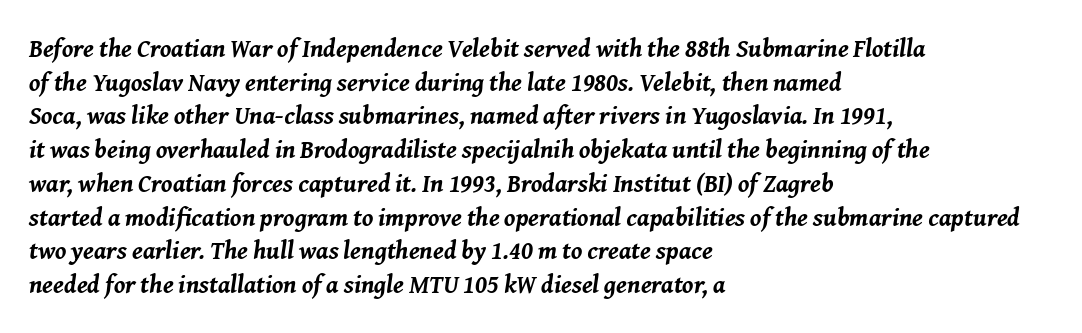
The image shows 25 px bold type, italic (leaning right); set left-aligned, normal line spacing (1.35x), normal letter spacing, not underlined.
